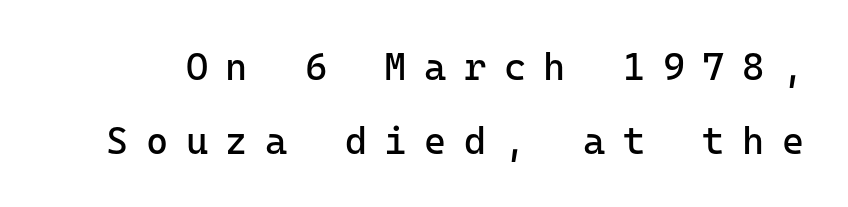
The image shows 38 px regular-weight sans-serif type, upright, monospaced; set loose line spacing (1.94x), unusually wide letter spacing (+0.46 em), not underlined; low stroke contrast and a medium x-height.
